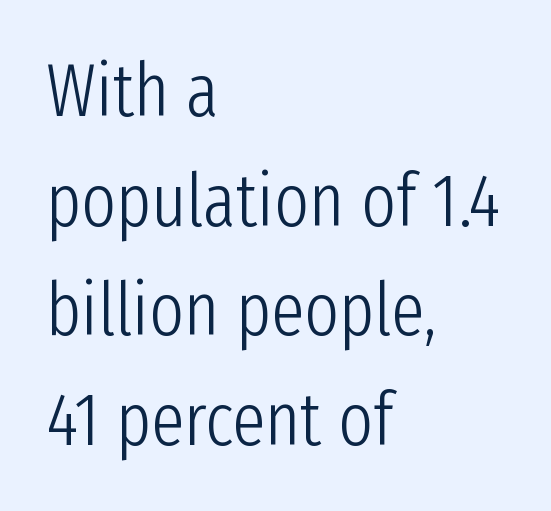
The image shows 74 px light, condensed sans-serif type, upright; set left-aligned, normal line spacing (1.48x), normal letter spacing, not underlined; low stroke contrast and a medium x-height.
